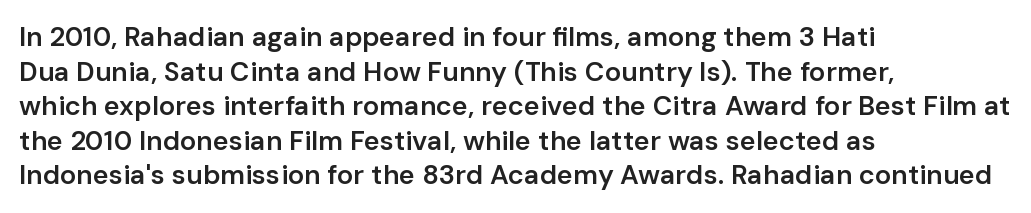
Q: Is the text bold? A: Semi-bold.
Q: Is the text italic (slanted)? A: No, it is upright.
Q: Is the text underlined? A: No.
Q: How is the paragraph aligned? A: Left-aligned.
Q: Is the spacing between letters normal or unusually wide? A: Normal.
Q: Is the spacing between lines tight, normal or loose? A: Normal.
